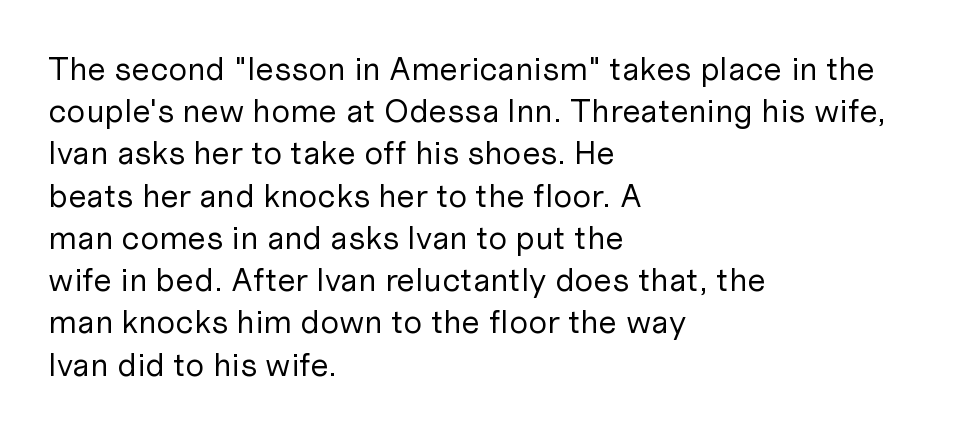
Descender tails drop into unmarked territory. You can tell from the bare stems that sans-serif type was used. Note the varied advance widths — an 'i' is clearly narrower than an 'm'. The letters look calm and open, with moderate or lighter stems. Quick note: not italic, upright. The letters sit at their default tracking, neither squeezed nor spread.
